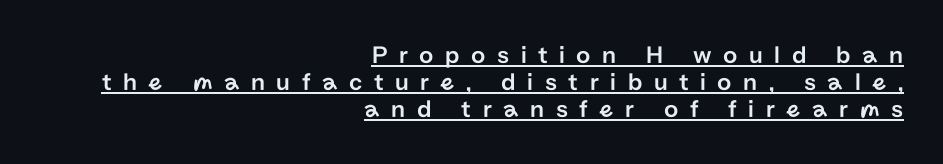
Is the letter spacing exaggerated? Yes — the characters are pushed far apart. The rendered words wear a rule along their underside. Horizontal alignment here is rightward, an uncommon choice for prose. Reading down the column, the eye jumps only a short way to each next line. Upright lettering throughout.
